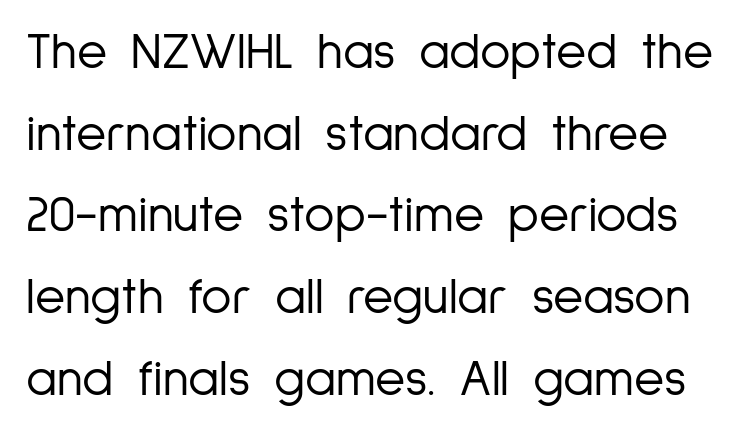
The image shows 52 px light, condensed sans-serif type, upright; set normal line spacing (1.57x), normal letter spacing, not underlined; low stroke contrast and a medium x-height.
